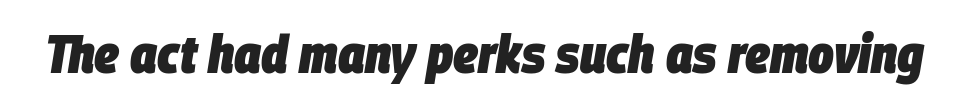
Set as a true bold cut, around the 700 mark. The rendering uses natural spacing where letterforms have individual widths. The string is rendered with underlining switched off. Nobody touched the tracking dial on this one. The glyphs look as if they've been sheared to an angle.
